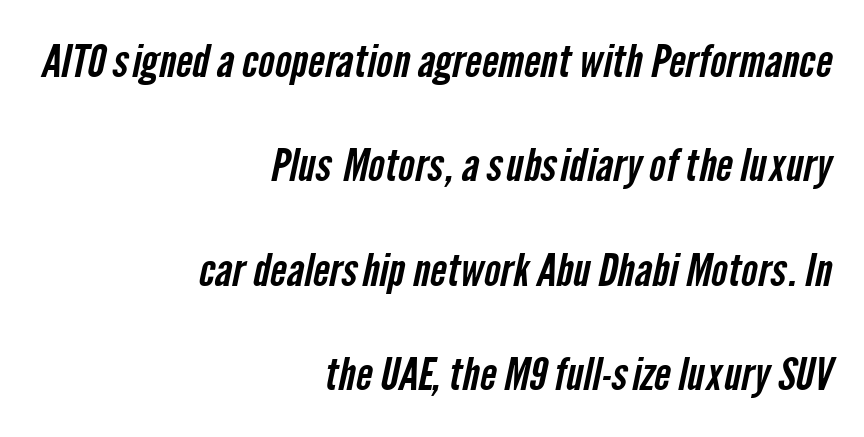
Q: Is the typeface a serif or a sans-serif typeface? A: Sans-serif.
Q: Is the text underlined? A: No.
Q: How is the paragraph aligned? A: Right-aligned.
Q: Is the spacing between letters normal or unusually wide? A: Normal.
Q: Is the spacing between lines tight, normal or loose? A: Loose.
Q: Width (condensed, normal, or wide)? A: Condensed.
Q: Stroke contrast? A: Low.
Q: x-height? A: Medium.
Q: Monospaced? A: No.
